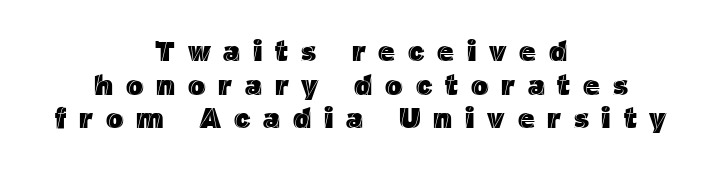
You can tell it's not italic because the verticals are truly vertical. The face used here is rendered with a markedly widened letterfit. Note the varied advance widths — an 'i' is clearly narrower than an 'm'. A clean baseline with only descenders dipping below it. The paragraph shown floats in the horizontal middle.
